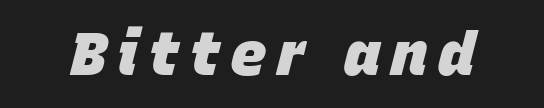
The image shows 61 px heavy type, italic (leaning right); set not underlined; low stroke contrast and a large x-height.
